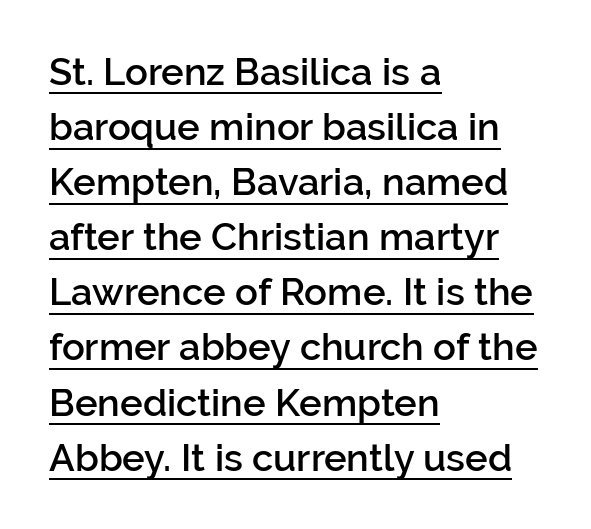
Notice how the passage keeps a crisp vertical edge on the left only. Every word sits above its own underline. Is the letter spacing exaggerated? No — it looks like the ordinary default. One glance says typical: line gaps are just what's usual. Is this a fixed-width face? No — the glyphs have proportional, varying widths. If you drew a line through each stem, it would be perfectly vertical.
